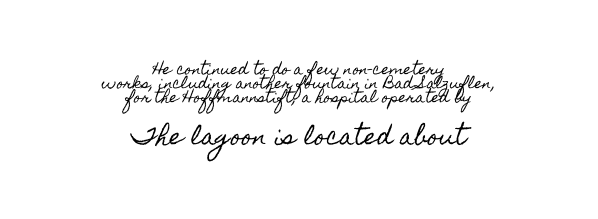
{"underline": "no", "align": "center", "line_spacing": "tight", "line_spacing_ratio": 1.01, "letter_spacing": "normal", "letter_spacing_em": 0.0, "larger_block": "second", "size_ratio": 1.57, "glyph_px": 22}
